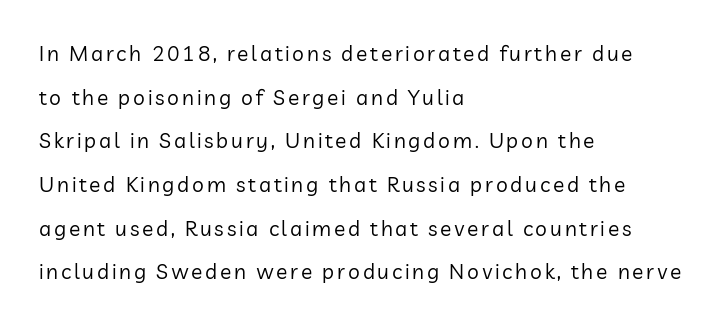
A typesetter would mark this as roman, not italic. Does the copy run flush right? No — it runs flush left. Stems here are at most as thick as an everyday book face. How would I describe the line gaps? Wide and relaxed. Beneath every word, the page is bare.
